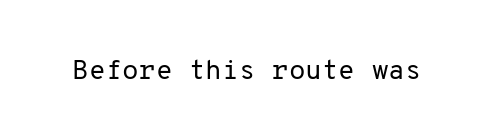
Has an underline been added? It has not. The type is set solid horizontally, with unmodified tracking. The characters are drawn with everyday or finer stroke widths. Every character sits straight up, as roman type does.
